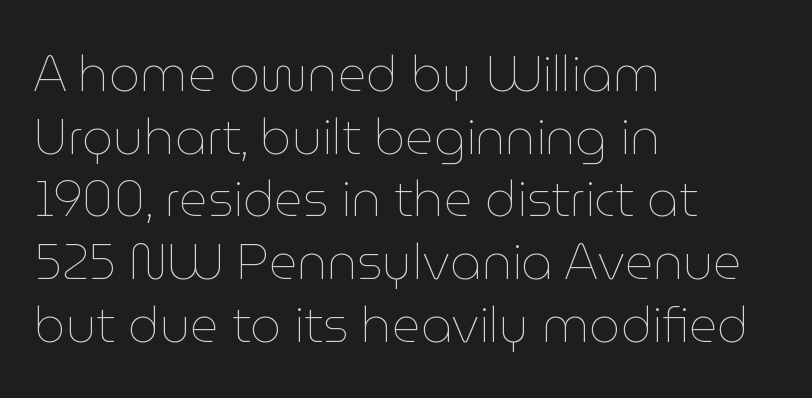
Spacing verdict: proportional, widths tailored to each character. This sample uses plain, unmodified letter spacing. Quick note: not italic, upright. Line starts are locked; line ends wander. No heavy texture on the line: the type isn't bold.
